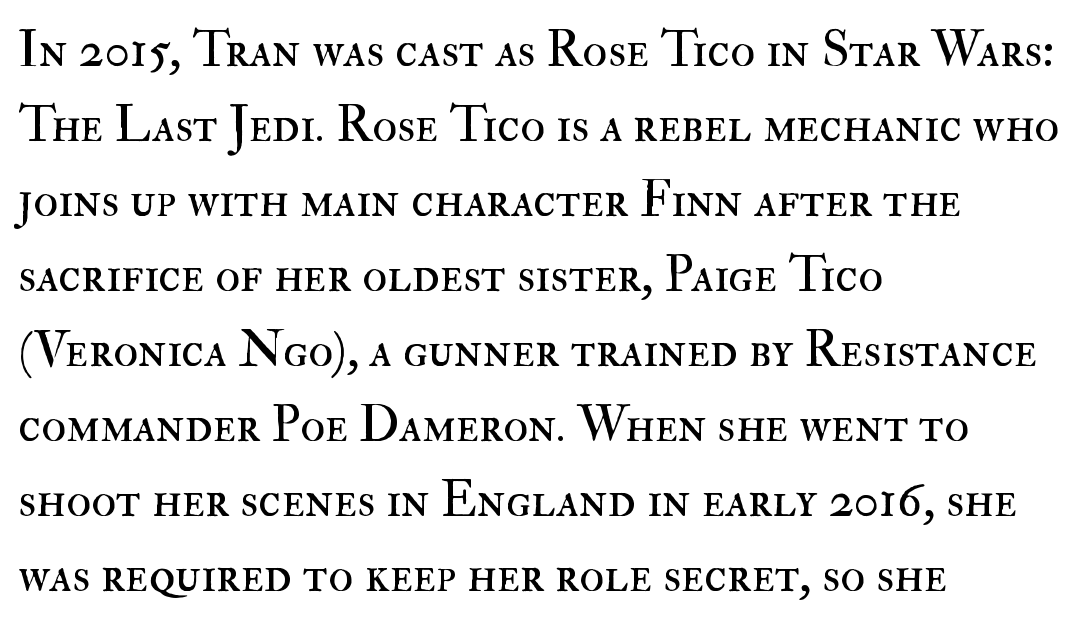
The image shows 51 px regular-weight type, upright; set left-aligned, normal line spacing (1.47x), normal letter spacing, not underlined; high stroke contrast and a small x-height.
